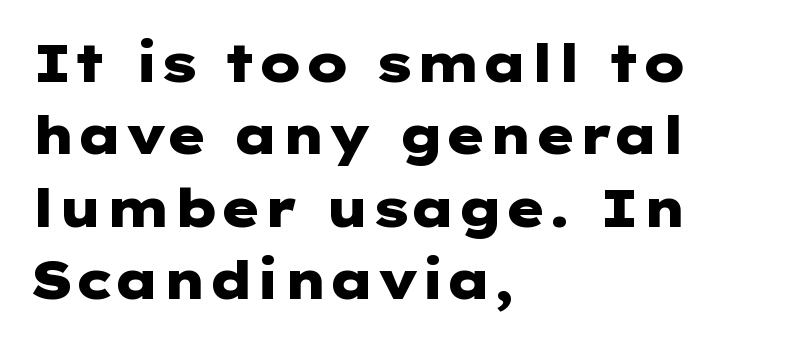
The image shows 52 px heavy, wide sans-serif type, upright; set left-aligned, normal line spacing (1.39x), normal letter spacing, not underlined; low stroke contrast and a medium x-height.
